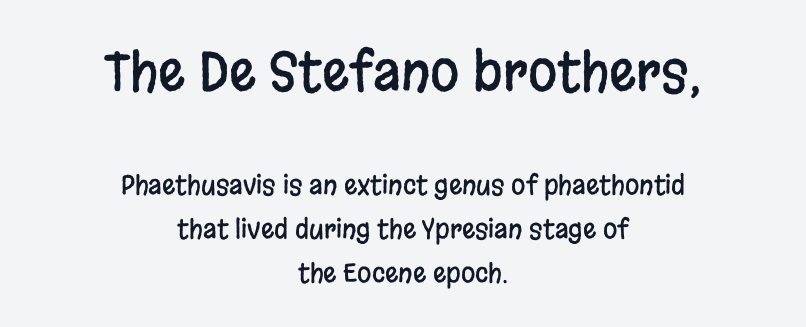
The image shows 53 px condensed sans-serif type, upright; set centered, normal line spacing (1.68x), normal letter spacing, not underlined; the first (top) block is 2.04x larger; low stroke contrast and a large x-height.
